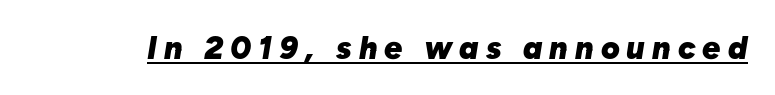
Plenty of ink on the page — the face is bold. Between one letter and the next there's a generous, obvious gap. Posture: slanted. Character widths vary here, with narrow letters taking less room than wide ones.
